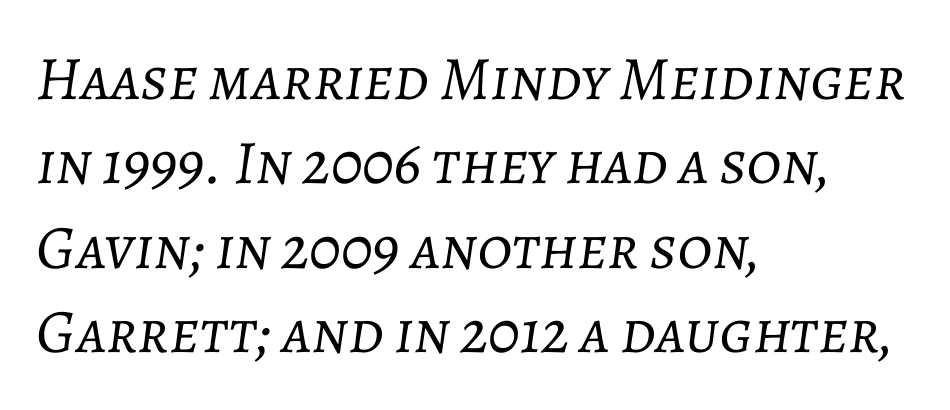
Looking at the ascenders, they clearly lean. Beneath every word, the page is bare. Standard letterfit; no display-style spreading of the glyphs. A typesetter would call this proportional, since set widths differ per character. The passage is arranged the way most books set body copy — flush left. Stems here are at most as thick as an everyday book face.
